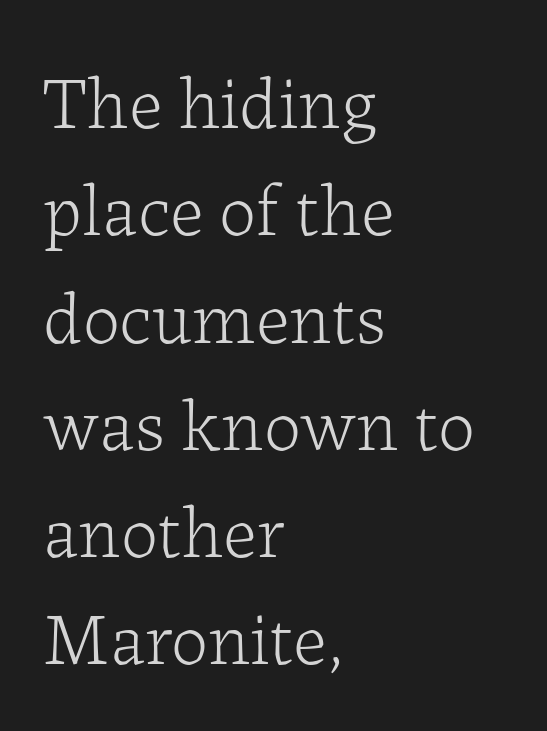
The image shows 74 px light serif type, upright; set left-aligned, normal line spacing (1.45x), normal letter spacing, not underlined; low stroke contrast and a medium x-height.
